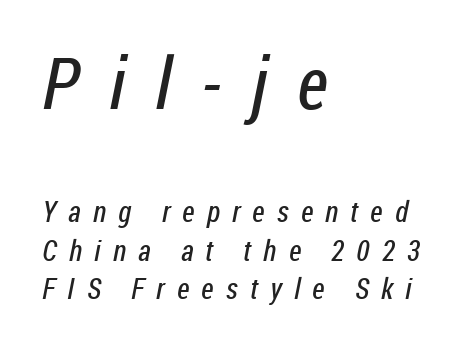
{"serif": "no", "bold": "no", "weight": "regular", "width": "condensed", "stroke_contrast": "low", "x_height": "medium", "monospaced": "no", "underline": "no", "align": "left", "line_spacing": "normal", "line_spacing_ratio": 1.33, "letter_spacing": "wide", "letter_spacing_em": 0.42, "larger_block": "first", "size_ratio": 2.48, "glyph_px": 72}
